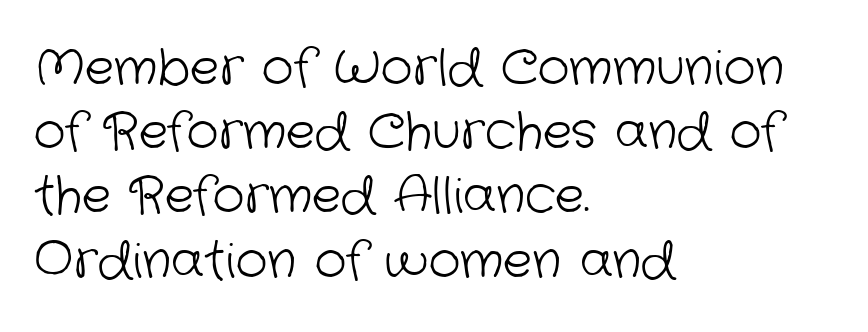
Q: Is the text bold? A: No.
Q: Is the typeface a serif or a sans-serif typeface? A: Sans-serif.
Q: Is the text underlined? A: No.
Q: How is the paragraph aligned? A: Left-aligned.
Q: Is the spacing between letters normal or unusually wide? A: Normal.
Q: Is the spacing between lines tight, normal or loose? A: Normal.
Q: Width (condensed, normal, or wide)? A: Normal.
Q: Stroke contrast? A: Low.
Q: x-height? A: Medium.
Q: Monospaced? A: No.
